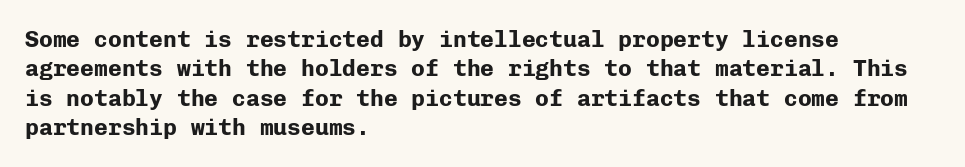
{"italic": "no", "bold": "yes", "underline": "no", "align": "left", "line_spacing": "normal", "line_spacing_ratio": 1.28, "letter_spacing": "normal", "letter_spacing_em": 0.0, "glyph_px": 23}
